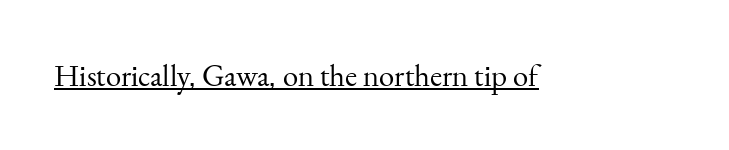
Q: Is the text bold? A: No.
Q: Is the text italic (slanted)? A: No, it is upright.
Q: Is the typeface a serif or a sans-serif typeface? A: Serif.
Q: Is the text underlined? A: Yes.
Q: Is the spacing between letters normal or unusually wide? A: Normal.
Q: Width (condensed, normal, or wide)? A: Normal.
Q: Stroke contrast? A: Medium.
Q: x-height? A: Small.
Q: Monospaced? A: No.
